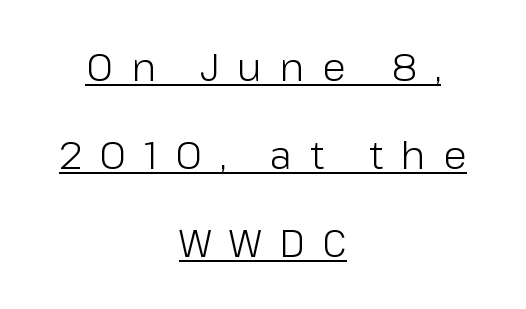
Nothing sits at the stroke ends, so this counts as sans-serif. On a weight scale, this lands at 450 or below. Every stem runs plumb, perpendicular to the baseline. Summary of vertical rhythm: relaxed, with wide interline spacing. A centered setting, common on invitations and titles, is used for this passage. The face used here is proportionally spaced, like ordinary book or web type.
